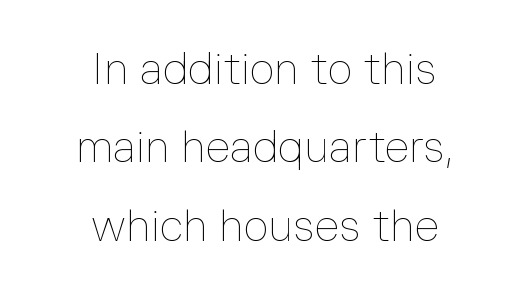
Q: Is the text bold? A: No.
Q: Is the text italic (slanted)? A: No, it is upright.
Q: Is the text underlined? A: No.
Q: How is the paragraph aligned? A: Centered.
Q: Is the spacing between letters normal or unusually wide? A: Normal.
Q: Width (condensed, normal, or wide)? A: Normal.
Q: Stroke contrast? A: Low.
Q: x-height? A: Medium.
Q: Monospaced? A: No.
